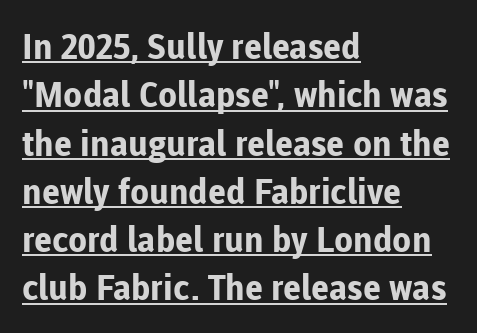
Q: Is the text bold? A: Yes.
Q: Is the text italic (slanted)? A: No, it is upright.
Q: Is the typeface a serif or a sans-serif typeface? A: Sans-serif.
Q: Is the text underlined? A: Yes.
Q: How is the paragraph aligned? A: Left-aligned.
Q: Is the spacing between letters normal or unusually wide? A: Normal.
Q: Is the spacing between lines tight, normal or loose? A: Normal.
Q: Width (condensed, normal, or wide)? A: Normal.
Q: Stroke contrast? A: Low.
Q: x-height? A: Medium.
Q: Monospaced? A: No.
